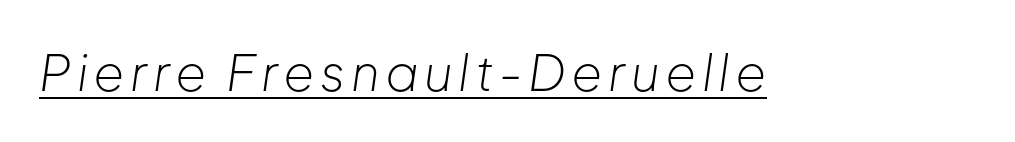
The image shows 50 px light type, italic (leaning right); set underlined; low stroke contrast and a medium x-height.
